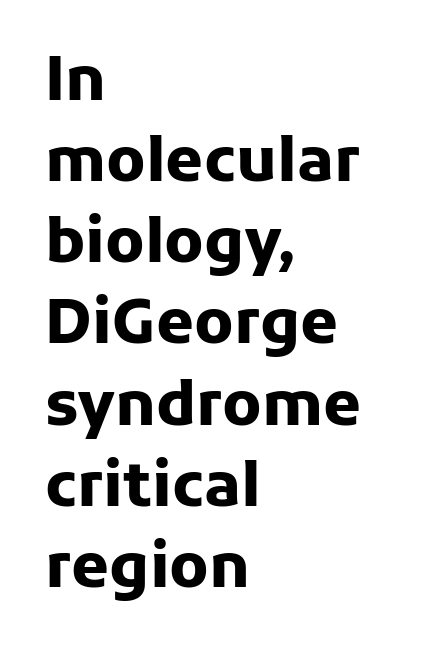
Q: Is the text bold? A: Yes.
Q: Is the text italic (slanted)? A: No, it is upright.
Q: Is the typeface a serif or a sans-serif typeface? A: Sans-serif.
Q: Is the text underlined? A: No.
Q: How is the paragraph aligned? A: Left-aligned.
Q: Is the spacing between letters normal or unusually wide? A: Normal.
Q: Is the spacing between lines tight, normal or loose? A: Normal.
Q: Width (condensed, normal, or wide)? A: Normal.
Q: Stroke contrast? A: Low.
Q: x-height? A: Medium.
Q: Monospaced? A: No.
